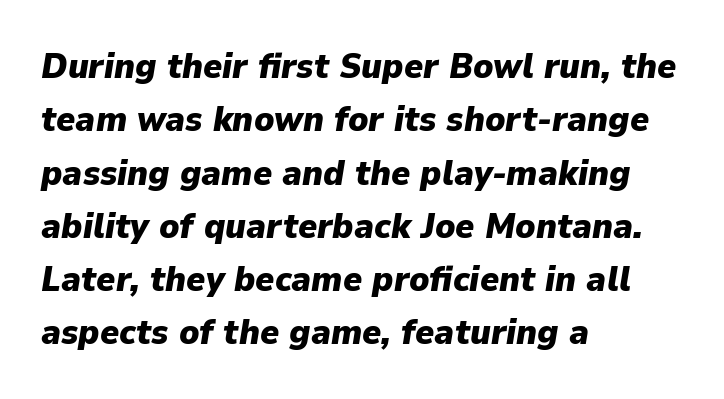
{"italic": "yes", "lean": "right", "slant_degrees": 9, "bold": "yes", "weight": "heavy", "width": "normal", "stroke_contrast": "low", "x_height": "medium", "monospaced": "no", "underline": "no", "align": "left", "line_spacing": "normal", "line_spacing_ratio": 1.48, "letter_spacing": "normal", "letter_spacing_em": 0.0, "glyph_px": 36}
